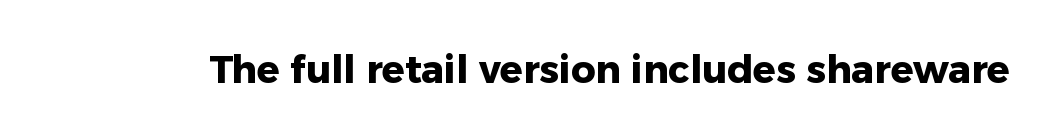
Here the designer chose a conventional face with non-uniform glyph widths. No word sits above an underline. This is roman type, the default non-slanted kind. Look at the tracking — it's just the regular setting, nothing added. Are there feet on the stems? There aren't — it's a sans. Compared with an ordinary text face, these strokes are far heavier — a full bold.
